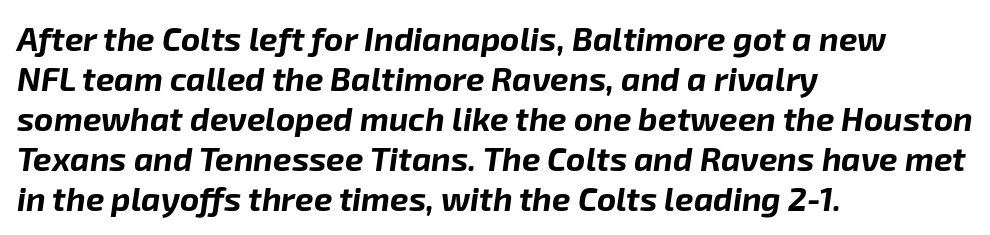
{"italic": "yes", "lean": "right", "slant_degrees": 8, "bold": "yes", "weight": "bold", "width": "normal", "stroke_contrast": "low", "x_height": "medium", "monospaced": "no", "underline": "no", "align": "left", "line_spacing_ratio": 1.21, "letter_spacing": "normal", "letter_spacing_em": 0.0, "glyph_px": 33}
